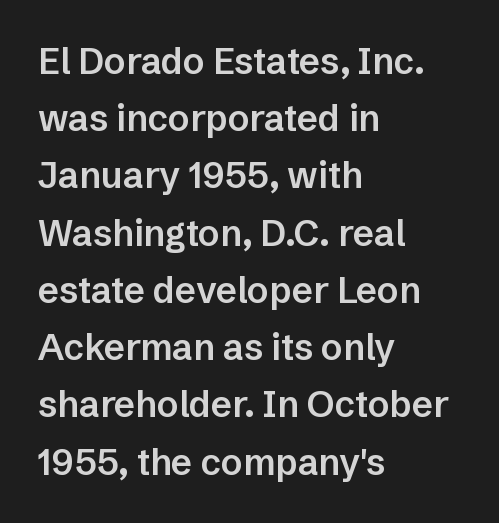
{"serif": "no", "italic": "no", "bold": "semi", "weight": "semibold", "width": "normal", "stroke_contrast": "low", "x_height": "medium", "monospaced": "no", "underline": "no", "align": "left", "line_spacing": "normal", "line_spacing_ratio": 1.59, "letter_spacing": "normal", "letter_spacing_em": 0.0, "glyph_px": 36}
